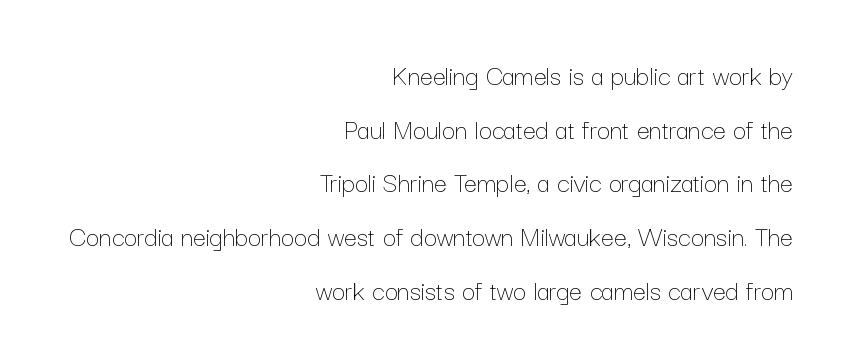
{"italic": "no", "bold": "no", "weight": "thin", "width": "normal", "stroke_contrast": "low", "x_height": "medium", "monospaced": "no", "underline": "no", "align": "right", "line_spacing_ratio": 1.85, "letter_spacing": "normal", "letter_spacing_em": 0.0, "glyph_px": 29}
